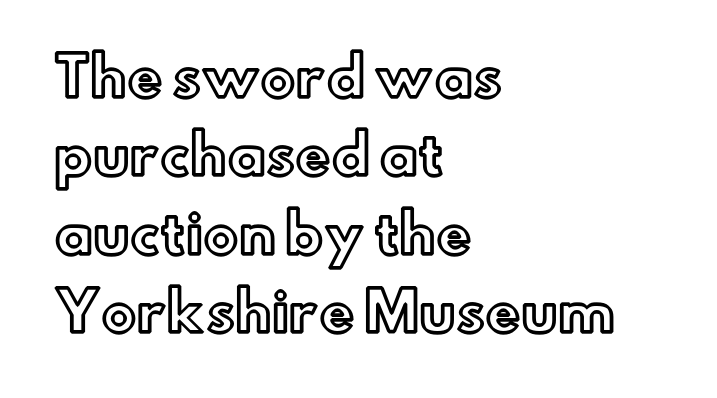
Q: Is the text italic (slanted)? A: No, it is upright.
Q: Is the text underlined? A: No.
Q: How is the paragraph aligned? A: Left-aligned.
Q: Is the spacing between letters normal or unusually wide? A: Normal.
Q: Is the spacing between lines tight, normal or loose? A: Normal.
Q: Width (condensed, normal, or wide)? A: Normal.
Q: x-height? A: Small.
Q: Monospaced? A: No.
